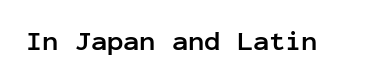
The image shows 27 px bold type, upright; set normal letter spacing, not underlined.
